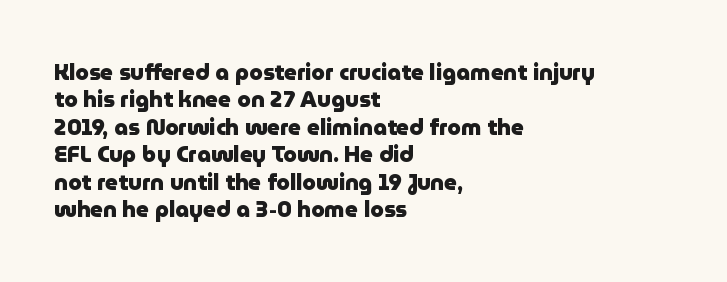
{"italic": "no", "bold": "yes", "underline": "no", "align": "left", "line_spacing": "normal", "line_spacing_ratio": 1.25, "letter_spacing": "normal", "letter_spacing_em": 0.0, "glyph_px": 22}
